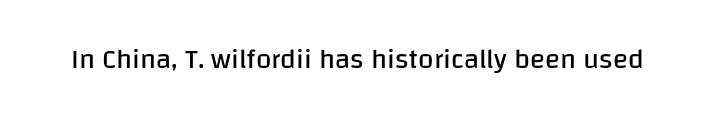
{"serif": "no", "italic": "no", "bold": "no", "weight": "regular", "width": "normal", "stroke_contrast": "low", "x_height": "large", "monospaced": "no", "underline": "no", "letter_spacing": "normal", "letter_spacing_em": 0.0, "glyph_px": 28}
